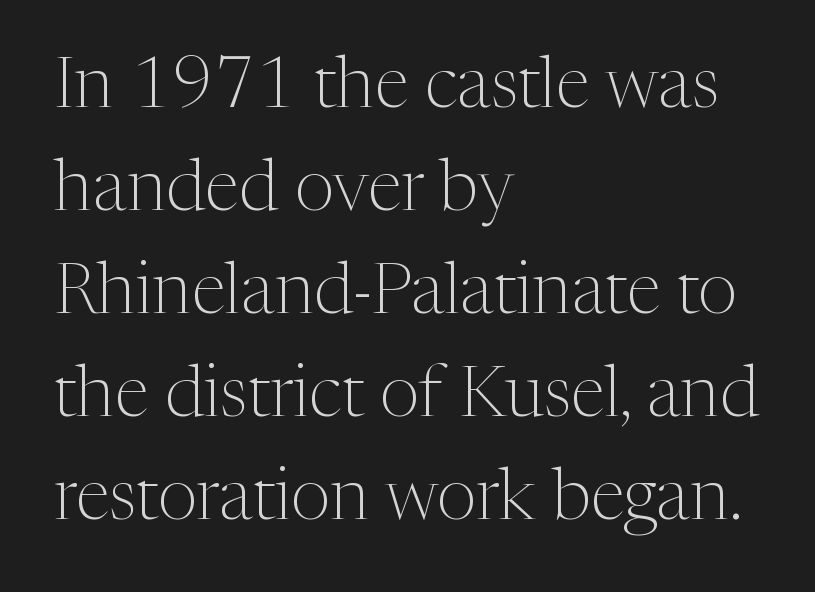
Q: Is the text bold? A: No.
Q: Is the text italic (slanted)? A: No, it is upright.
Q: Is the typeface a serif or a sans-serif typeface? A: Serif.
Q: Is the text underlined? A: No.
Q: How is the paragraph aligned? A: Left-aligned.
Q: Is the spacing between letters normal or unusually wide? A: Normal.
Q: Is the spacing between lines tight, normal or loose? A: Normal.
Q: Width (condensed, normal, or wide)? A: Normal.
Q: Stroke contrast? A: Medium.
Q: x-height? A: Medium.
Q: Monospaced? A: No.
